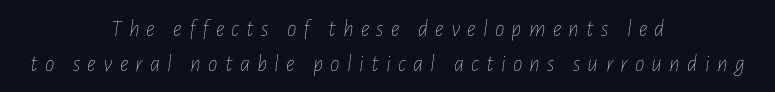
The image shows 24 px text type, italic (leaning right); set centered, normal line spacing (1.44x), unusually wide letter spacing (+0.3 em), not underlined.
